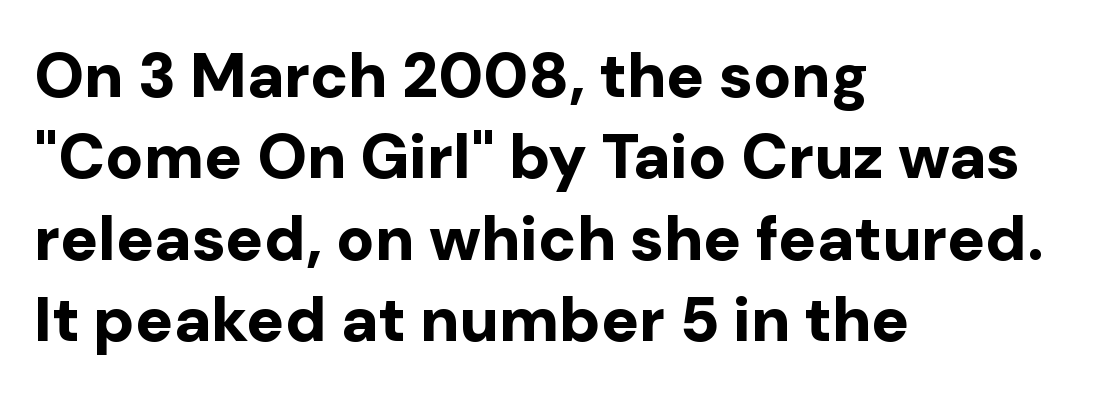
The image shows 63 px bold sans-serif type, upright; set left-aligned, normal line spacing (1.29x), normal letter spacing, not underlined; low stroke contrast and a medium x-height.
